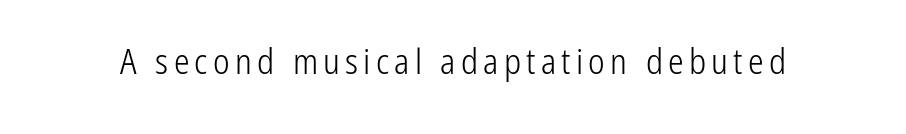
The image shows 35 px light, condensed sans-serif type, upright; set not underlined; low stroke contrast and a medium x-height.
